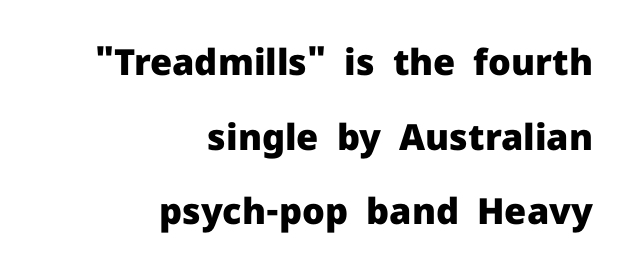
{"serif": "no", "italic": "no", "bold": "yes", "weight": "heavy", "width": "normal", "stroke_contrast": "low", "x_height": "medium", "monospaced": "no", "underline": "no", "align": "right", "line_spacing": "loose", "line_spacing_ratio": 2.07, "letter_spacing": "normal", "letter_spacing_em": 0.0, "glyph_px": 36}
